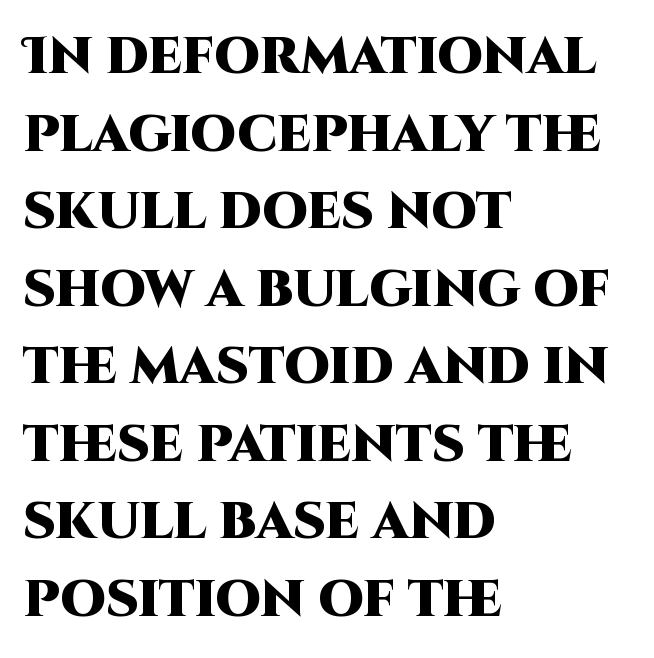
Q: Is the text bold? A: Yes.
Q: Is the text italic (slanted)? A: No, it is upright.
Q: Is the typeface a serif or a sans-serif typeface? A: Sans-serif.
Q: Is the text underlined? A: No.
Q: How is the paragraph aligned? A: Left-aligned.
Q: Is the spacing between letters normal or unusually wide? A: Normal.
Q: Is the spacing between lines tight, normal or loose? A: Normal.
Q: Width (condensed, normal, or wide)? A: Normal.
Q: Stroke contrast? A: High.
Q: x-height? A: Large.
Q: Monospaced? A: No.
